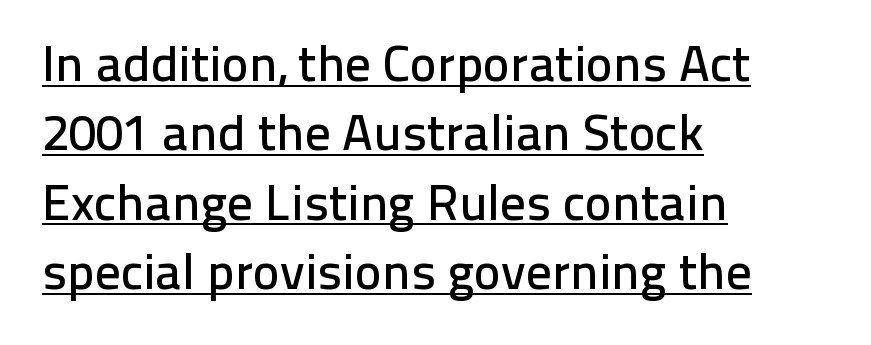
The image shows 51 px sans-serif type, upright; set left-aligned, normal line spacing (1.36x), normal letter spacing, underlined; low stroke contrast and a medium x-height.
